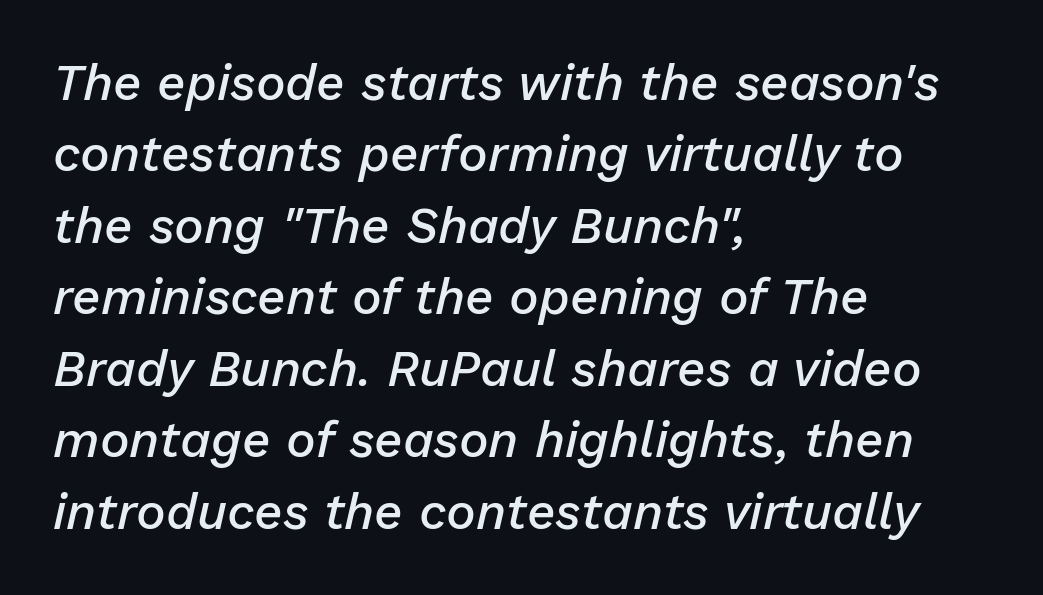
Q: Is the text bold? A: Semi-bold.
Q: Is the text italic (slanted)? A: Yes, it leans right by about 13 degrees.
Q: Is the text underlined? A: No.
Q: How is the paragraph aligned? A: Left-aligned.
Q: Is the spacing between letters normal or unusually wide? A: Normal.
Q: Is the spacing between lines tight, normal or loose? A: Normal.
Q: Width (condensed, normal, or wide)? A: Normal.
Q: Stroke contrast? A: Low.
Q: x-height? A: Medium.
Q: Monospaced? A: No.
